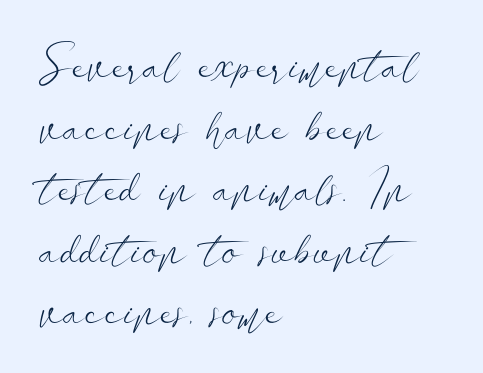
Weight: in the light-to-regular range. Letter spacing: default. Every row of glyphs begins at an identical x-position on the left.
